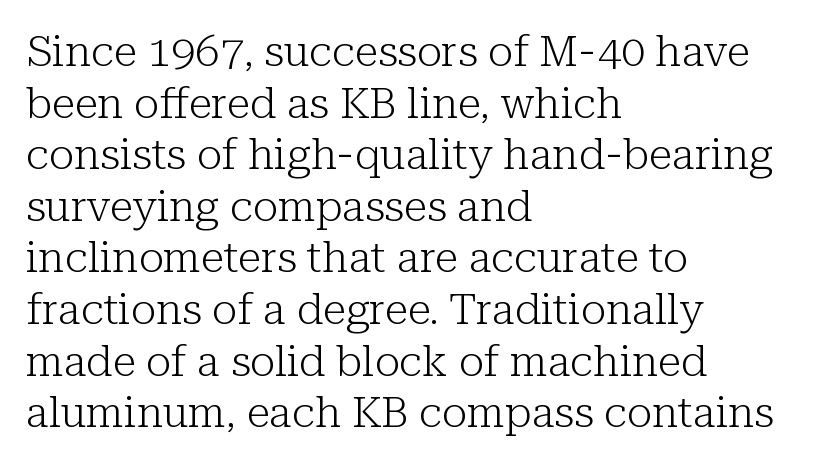
Each row of text sits above clean, open space. Note the varied advance widths — an 'i' is clearly narrower than an 'm'. Is the block centered? No — it sits flush against the left margin. Ordinary non-slanted type is in use. The font sits on the lighter half of the weight spectrum, regular included.
